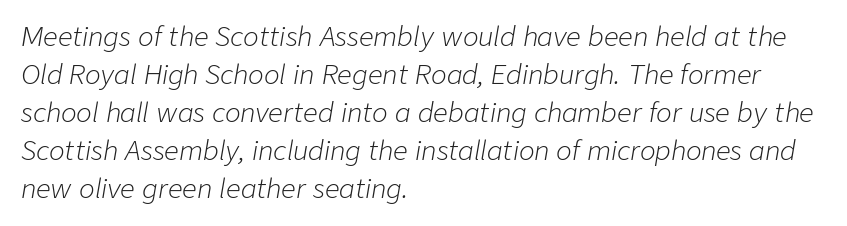
{"italic": "yes", "lean": "right", "slant_degrees": 9, "bold": "no", "underline": "no", "align": "left", "line_spacing": "normal", "line_spacing_ratio": 1.46, "letter_spacing": "normal", "letter_spacing_em": 0.0, "glyph_px": 26}
